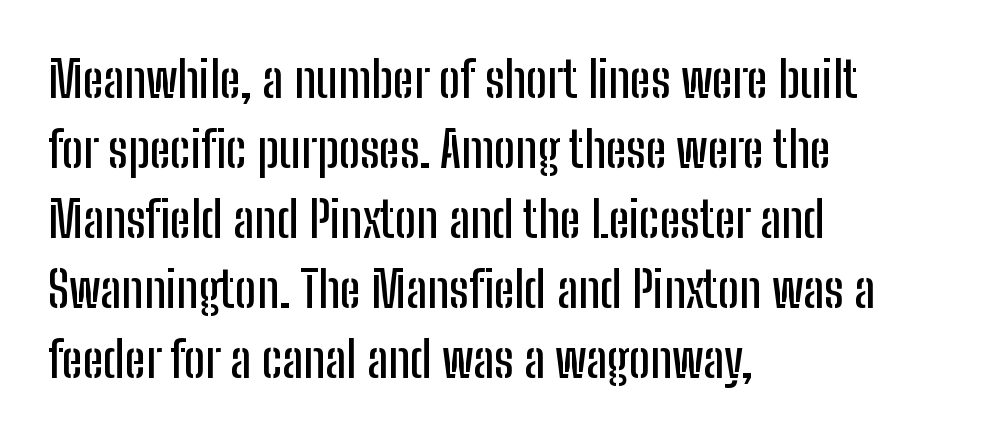
The image shows 50 px condensed sans-serif type, upright; set left-aligned, normal line spacing (1.4x), normal letter spacing, not underlined; low stroke contrast and a medium x-height.
